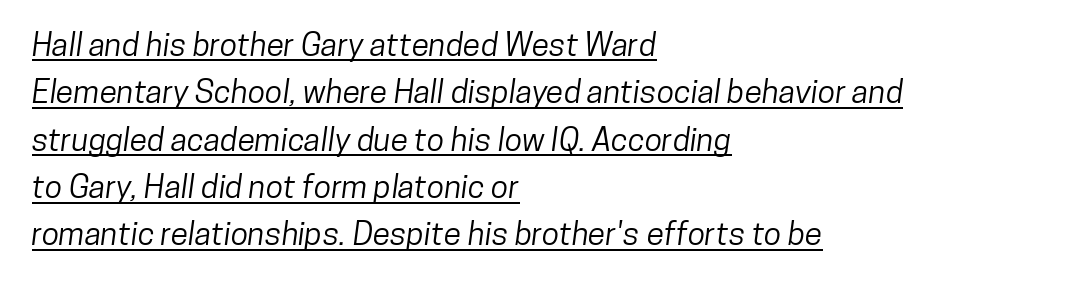
A typesetter would call this leading conventional body-copy spacing. Notice how the passage keeps a crisp vertical edge on the left only. Think of a printed novel: that variable character pitch is what you see here. Caption: standard tracking, unaltered. The rendering uses the underline text-decoration.
